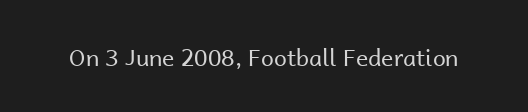
{"italic": "no", "bold": "no", "underline": "no", "letter_spacing": "normal", "letter_spacing_em": 0.0, "glyph_px": 23}
